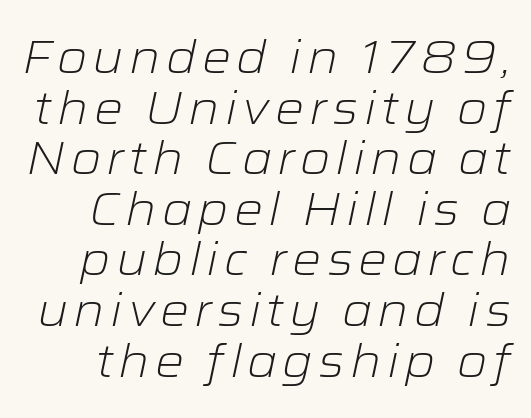
The zone under the glyphs is completely vacant. This is oblique type, the kind used for emphasis or titles. Leading is clearly below the norm, producing a dense column. The rendering uses natural spacing where letterforms have individual widths. These glyphs show unthickened strokes, regular width or finer.
